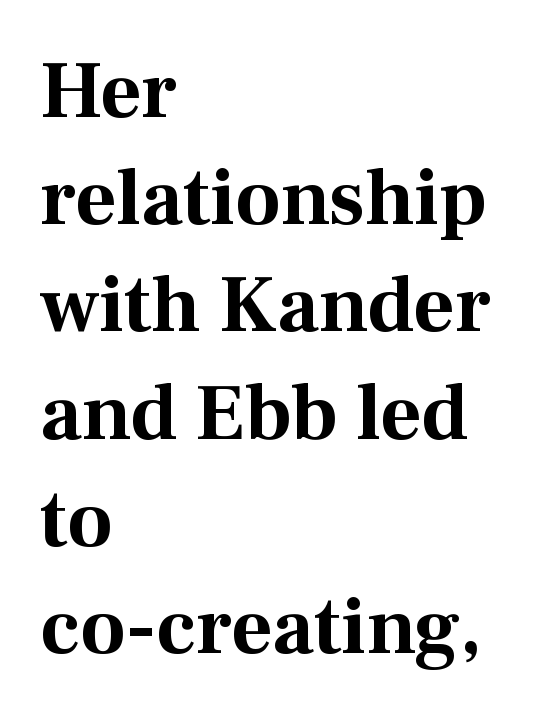
Q: Is the text bold? A: Yes.
Q: Is the text italic (slanted)? A: No, it is upright.
Q: Is the typeface a serif or a sans-serif typeface? A: Serif.
Q: Is the text underlined? A: No.
Q: How is the paragraph aligned? A: Left-aligned.
Q: Is the spacing between letters normal or unusually wide? A: Normal.
Q: Is the spacing between lines tight, normal or loose? A: Normal.
Q: Width (condensed, normal, or wide)? A: Normal.
Q: Stroke contrast? A: Medium.
Q: x-height? A: Medium.
Q: Monospaced? A: No.
